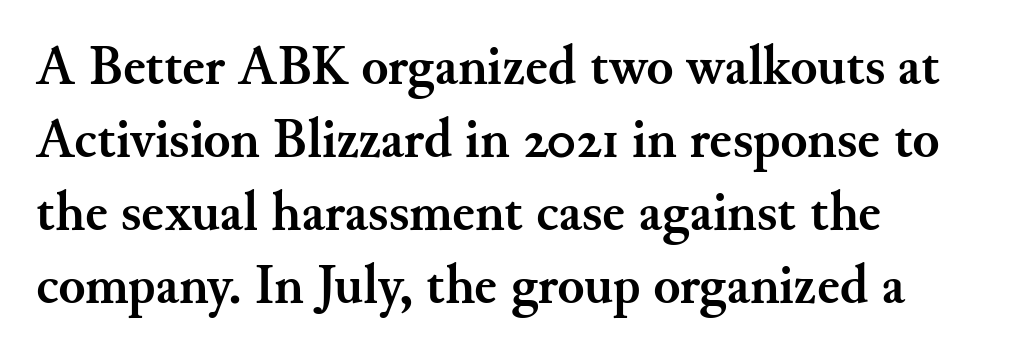
{"serif": "yes", "italic": "no", "bold": "yes", "weight": "semibold", "width": "normal", "stroke_contrast": "medium", "x_height": "small", "monospaced": "no", "underline": "no", "align": "left", "line_spacing": "normal", "line_spacing_ratio": 1.33, "letter_spacing": "normal", "letter_spacing_em": 0.0, "glyph_px": 55}
